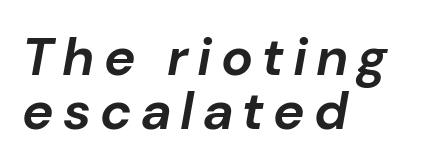
Notice how the passage keeps a crisp vertical edge on the left only. Letters rest on an invisible, unmarked baseline. Emphasis by weight is at full strength: bold. Character widths vary here, with narrow letters taking less room than wide ones.
